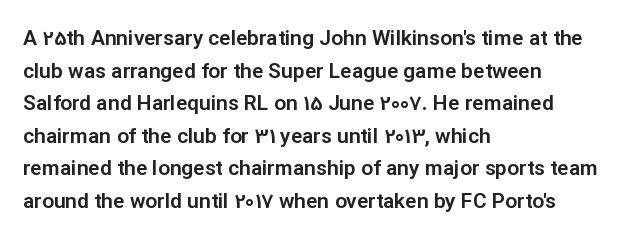
{"italic": "no", "underline": "no", "align": "left", "line_spacing": "normal", "line_spacing_ratio": 1.55, "letter_spacing": "normal", "letter_spacing_em": 0.0, "glyph_px": 21}
